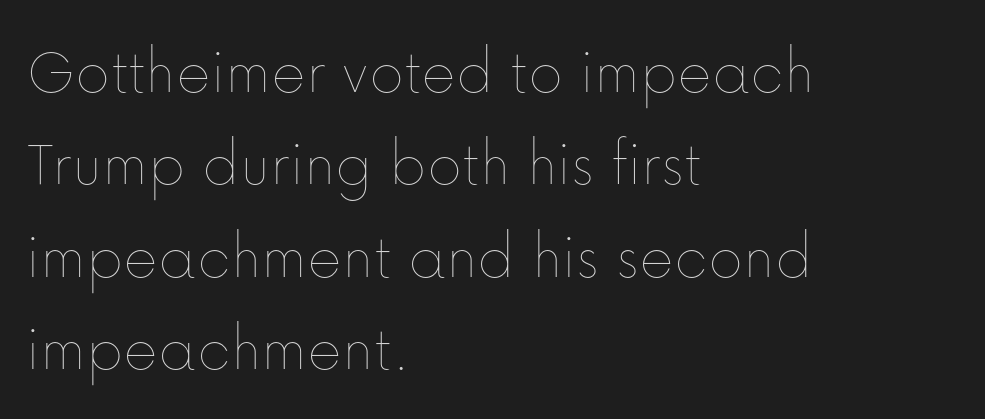
Is this a fixed-width face? No — the glyphs have proportional, varying widths. Leading matches the norm, producing a regular column. Is the type heavy? It reads as light-to-regular instead. In terms of posture, this sample is upright. The letters sit at their default tracking, neither squeezed nor spread.
